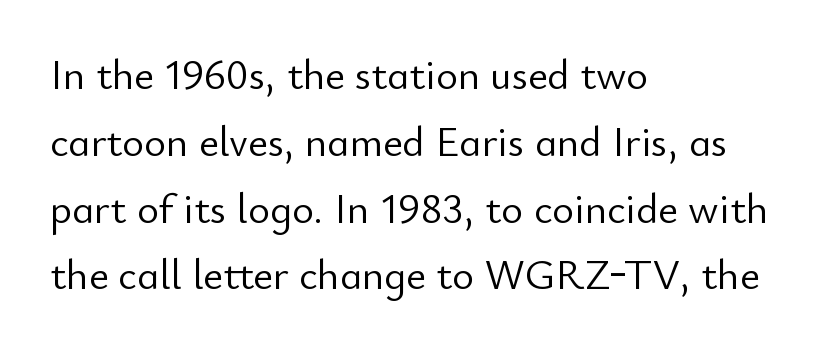
The image shows 42 px light sans-serif type, upright; set left-aligned, normal line spacing (1.59x), normal letter spacing, not underlined; low stroke contrast and a small x-height.
